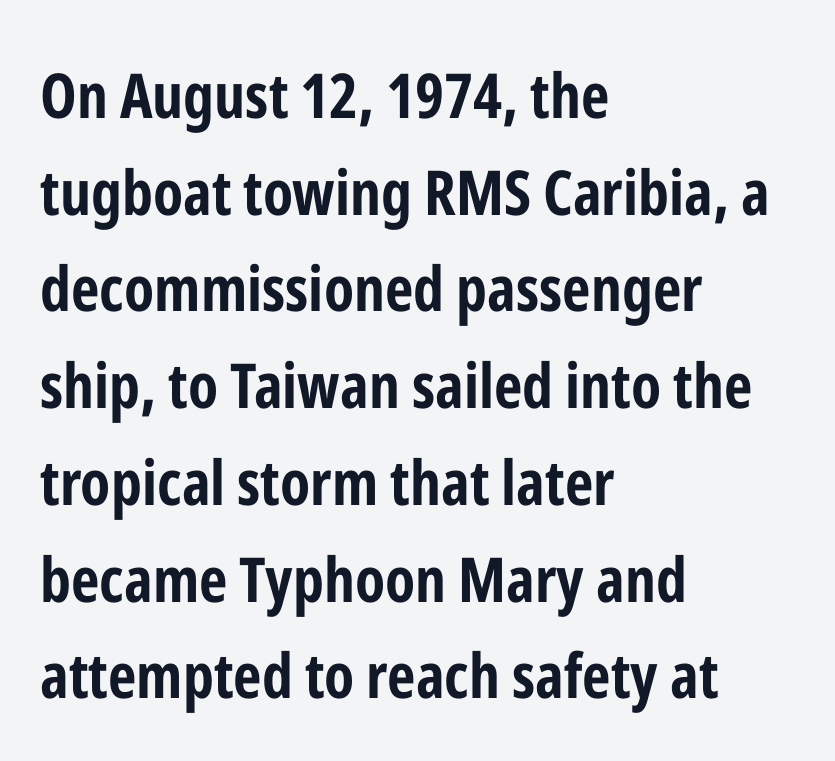
These lines were composed using upright roman letters. The letters advance in unequal steps, a hallmark of proportional type. Caption: multi-line text, flush left, ragged right. How would I describe the line gaps? Plain and ordinary.
